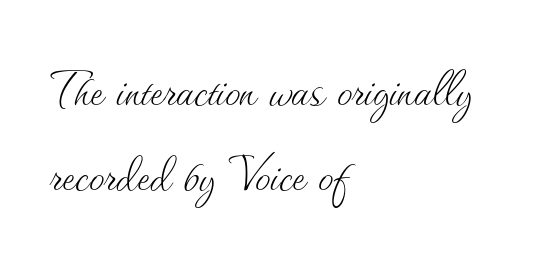
Stroke mass is kept to a normal reading level or below. The leading is moderate, giving the passage an even texture. The words here are not underlined. Spacing verdict: proportional, widths tailored to each character. The setting favours the left margin, as ordinary paragraphs usually do.
